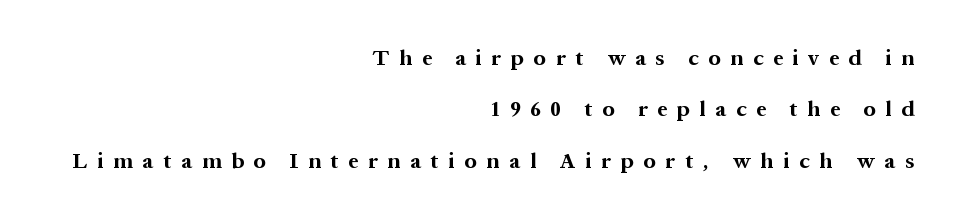
The image shows 22 px bold type, upright; set right-aligned, loose line spacing (2.33x), unusually wide letter spacing (+0.44 em), not underlined.
